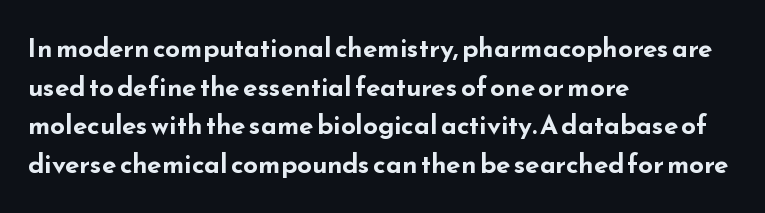
The image shows 26 px bold type, upright; set left-aligned, normal line spacing (1.49x), normal letter spacing, not underlined.
